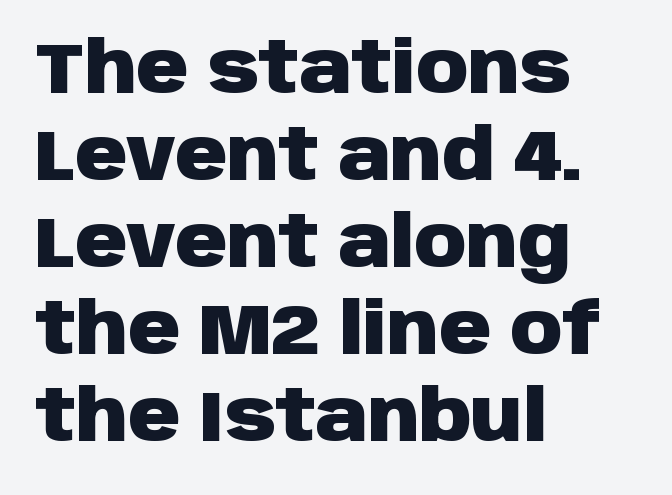
{"serif": "no", "italic": "no", "bold": "yes", "weight": "heavy", "width": "normal", "stroke_contrast": "low", "x_height": "large", "monospaced": "no", "underline": "no", "align": "left", "line_spacing_ratio": 1.21, "letter_spacing": "normal", "letter_spacing_em": 0.0, "glyph_px": 72}
